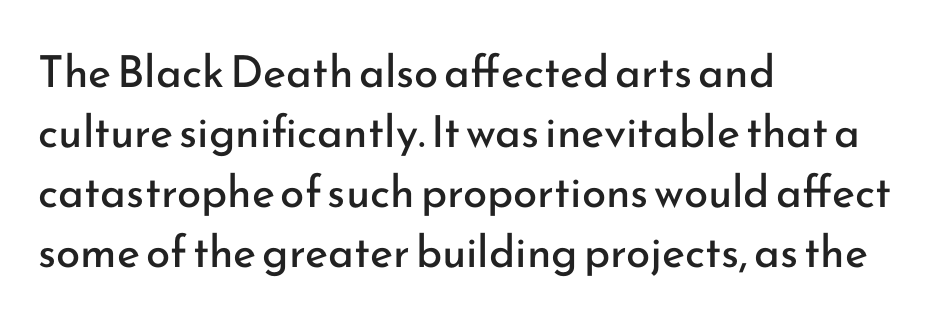
The image shows 44 px regular-weight sans-serif type, upright; set left-aligned, normal line spacing (1.36x), normal letter spacing, not underlined; low stroke contrast and a small x-height.
